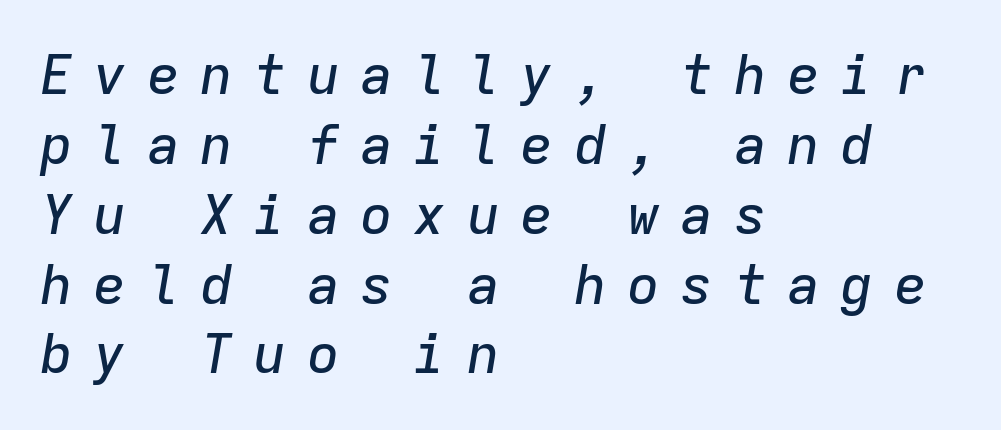
Line spacing here is normal. Fixed-width glyphs throughout — classic coding-font behaviour. Short note: letters widely spaced. Line starts are locked; line ends wander. The face used here has a pronounced slope to its letters. Rule under the text: the space is simply empty.
